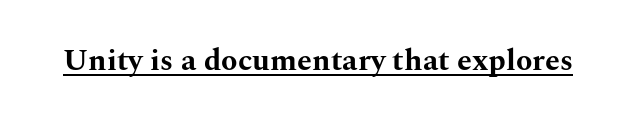
Q: Is the text bold? A: Yes.
Q: Is the text italic (slanted)? A: No, it is upright.
Q: Is the typeface a serif or a sans-serif typeface? A: Serif.
Q: Is the text underlined? A: Yes.
Q: Is the spacing between letters normal or unusually wide? A: Normal.
Q: Width (condensed, normal, or wide)? A: Wide.
Q: Stroke contrast? A: Medium.
Q: x-height? A: Medium.
Q: Monospaced? A: No.
